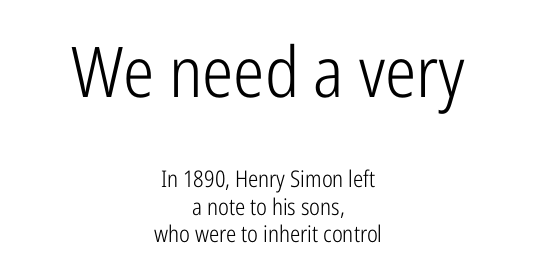
Unlike italic type, these characters show no tilt at all. Here the first block reads like a headline and the second like body copy. Each row of text sits above clean, open space. The rendering uses natural spacing where letterforms have individual widths. The face used here is rendered with its standard letterfit. The setting favours the middle, as headings and verse often do.
